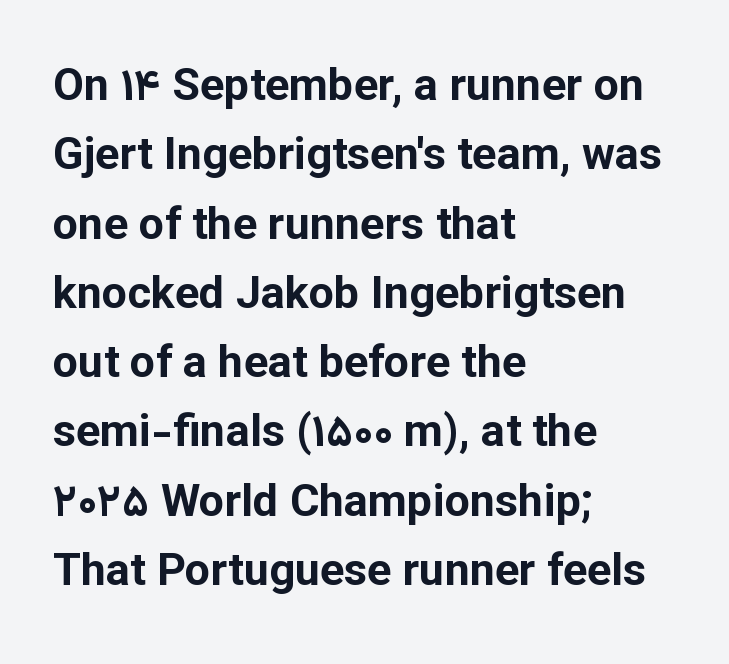
{"serif": "no", "italic": "no", "bold": "yes", "weight": "bold", "width": "normal", "stroke_contrast": "low", "x_height": "medium", "monospaced": "no", "underline": "no", "align": "left", "line_spacing": "normal", "line_spacing_ratio": 1.54, "letter_spacing": "normal", "letter_spacing_em": 0.0, "glyph_px": 45}
